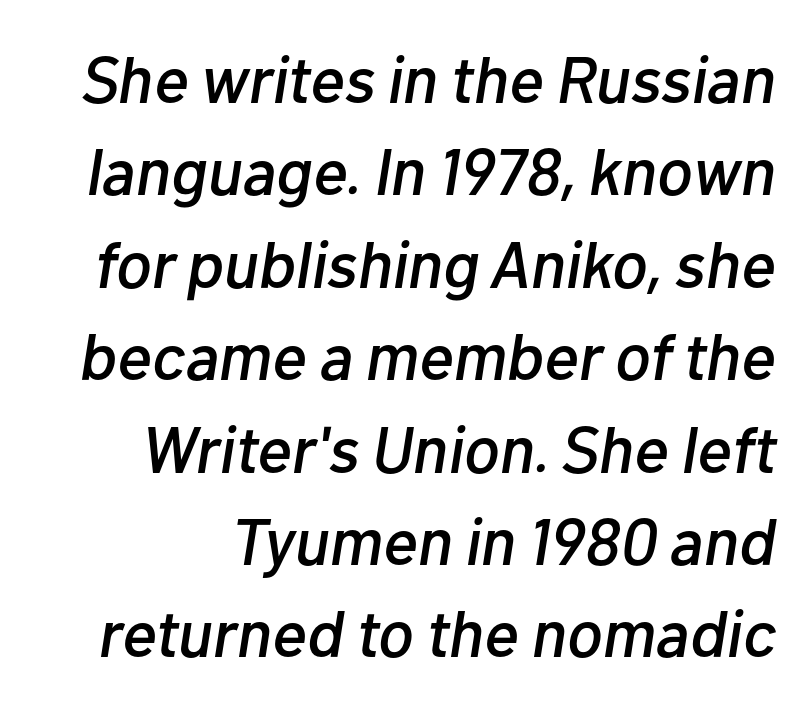
{"italic": "yes", "lean": "right", "slant_degrees": 10, "width": "normal", "stroke_contrast": "low", "x_height": "medium", "monospaced": "no", "underline": "no", "line_spacing": "normal", "line_spacing_ratio": 1.4, "letter_spacing": "normal", "letter_spacing_em": 0.0, "glyph_px": 66}
